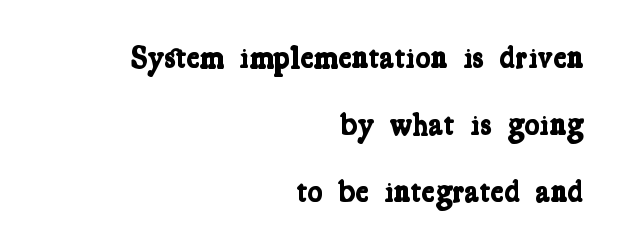
Does the type have serifs? Yes, each stem ends in a small foot. Short and long lines alike share a common ending point at right. In terms of letterspacing, this is plain default setting. Look at the stroke-to-counter ratio: heavy, a bold.
